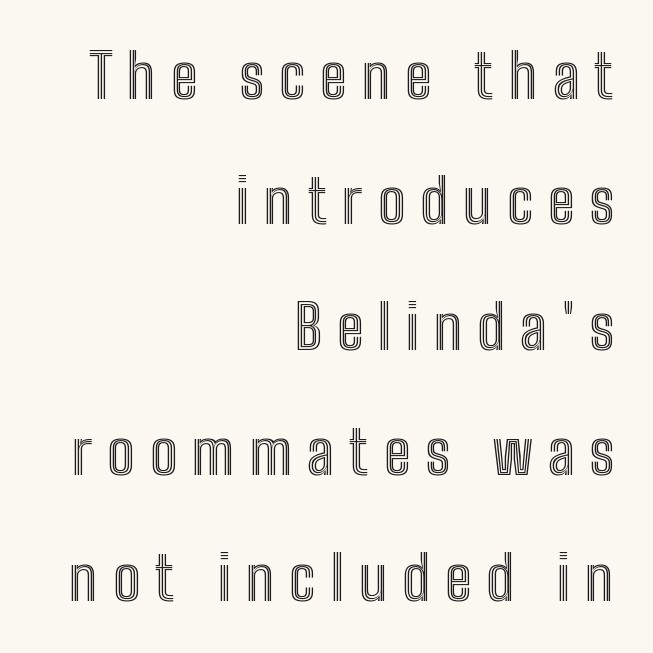
Alignment: flush right. Substantial extra tracking has been applied to these lines. The face used here is proportionally spaced, like ordinary book or web type. The space directly below the letters is spotless.
